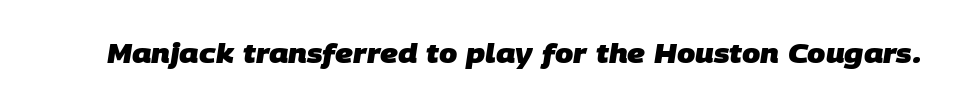
Q: Is the text bold? A: Yes.
Q: Is the text underlined? A: No.
Q: Is the spacing between letters normal or unusually wide? A: Normal.
